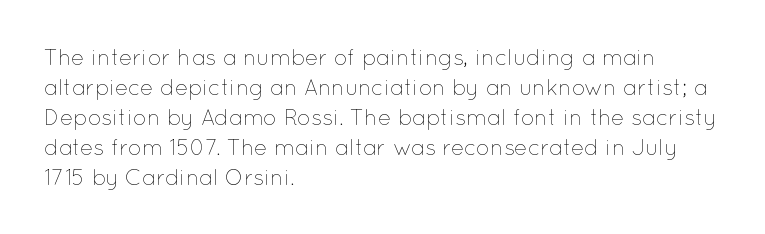
{"italic": "no", "bold": "no", "underline": "no", "align": "left", "line_spacing": "normal", "line_spacing_ratio": 1.36, "letter_spacing": "normal", "letter_spacing_em": 0.0, "glyph_px": 22}
